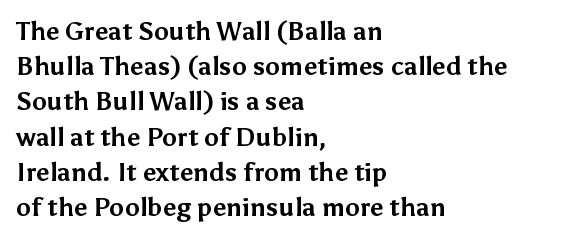
The image shows 25 px bold type, upright; set left-aligned, normal line spacing (1.41x), normal letter spacing, not underlined.
